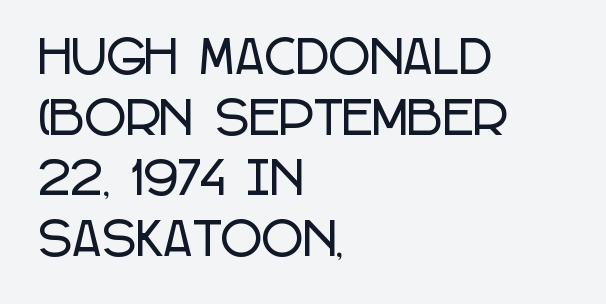
The image shows 45 px condensed sans-serif type, upright; set left-aligned, normal line spacing (1.35x), normal letter spacing, not underlined; low stroke contrast and a large x-height.
